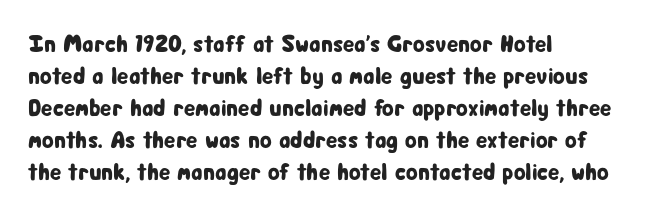
Q: Is the text italic (slanted)? A: No, it is upright.
Q: Is the text underlined? A: No.
Q: How is the paragraph aligned? A: Left-aligned.
Q: Is the spacing between letters normal or unusually wide? A: Normal.
Q: Is the spacing between lines tight, normal or loose? A: Normal.
